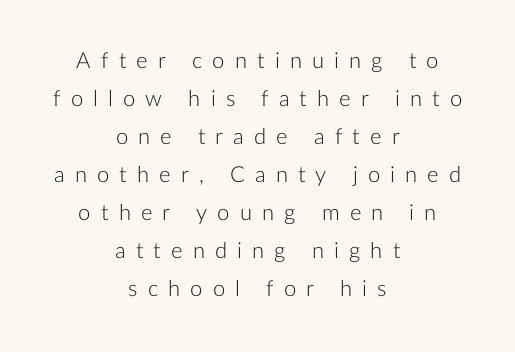
A clean baseline with only descenders dipping below it. The letterforms sit at book weight or below. Words appear elongated and porous because spacing is wide. Unlike italic type, these characters show no tilt at all. The text block is weighted toward neither margin, spreading evenly from the middle.
